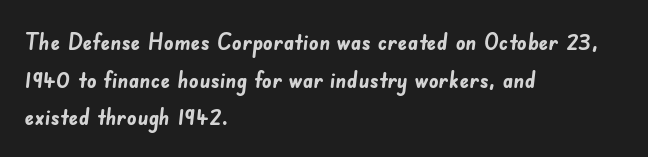
The typesetter chose a ragged-right arrangement here. Heavy, bold letterforms. A normal amount of white space separates one row of letters from the next. A clean baseline with only descenders dipping below it.
